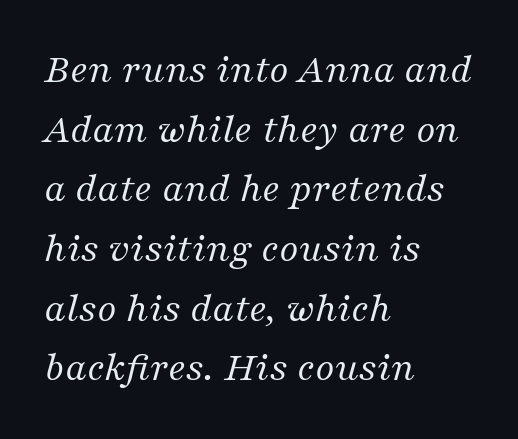
Q: Is the text bold? A: No.
Q: Is the text italic (slanted)? A: Yes, it leans right by about 16 degrees.
Q: Is the typeface a serif or a sans-serif typeface? A: Serif.
Q: Is the text underlined? A: No.
Q: How is the paragraph aligned? A: Left-aligned.
Q: Is the spacing between letters normal or unusually wide? A: Normal.
Q: Is the spacing between lines tight, normal or loose? A: Normal.
Q: Width (condensed, normal, or wide)? A: Normal.
Q: Stroke contrast? A: Medium.
Q: x-height? A: Medium.
Q: Monospaced? A: No.
